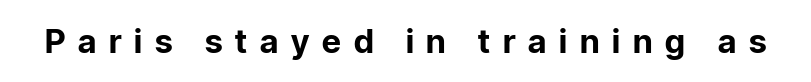
Words appear elongated and porous because spacing is wide. The typeface chosen for these lines omits serifs. The letters stand straight up with perfectly vertical stems. Emphasis by weight is at full strength: bold. The rendering uses natural spacing where letterforms have individual widths. Letters rest on an invisible, unmarked baseline.
